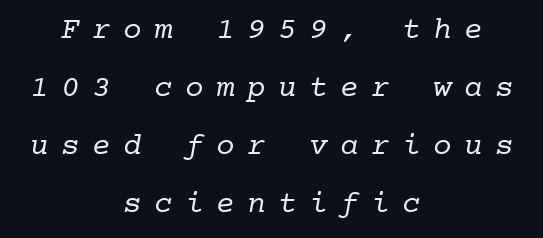
The strip under each line holds only bare page. The characters display serif detailing at their extremities. Monospaced: the letters line up in strict vertical columns. Does extra space separate the letters? Yes, quite a lot of it. The text block is weighted toward neither margin, spreading evenly from the middle. The weight would be labelled regular, book, light, or lighter still.
